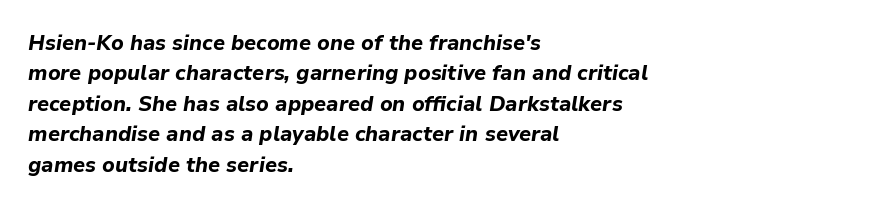
{"italic": "yes", "lean": "right", "slant_degrees": 9, "bold": "yes", "underline": "no", "align": "left", "line_spacing": "normal", "line_spacing_ratio": 1.45, "letter_spacing": "normal", "letter_spacing_em": 0.0, "glyph_px": 21}
